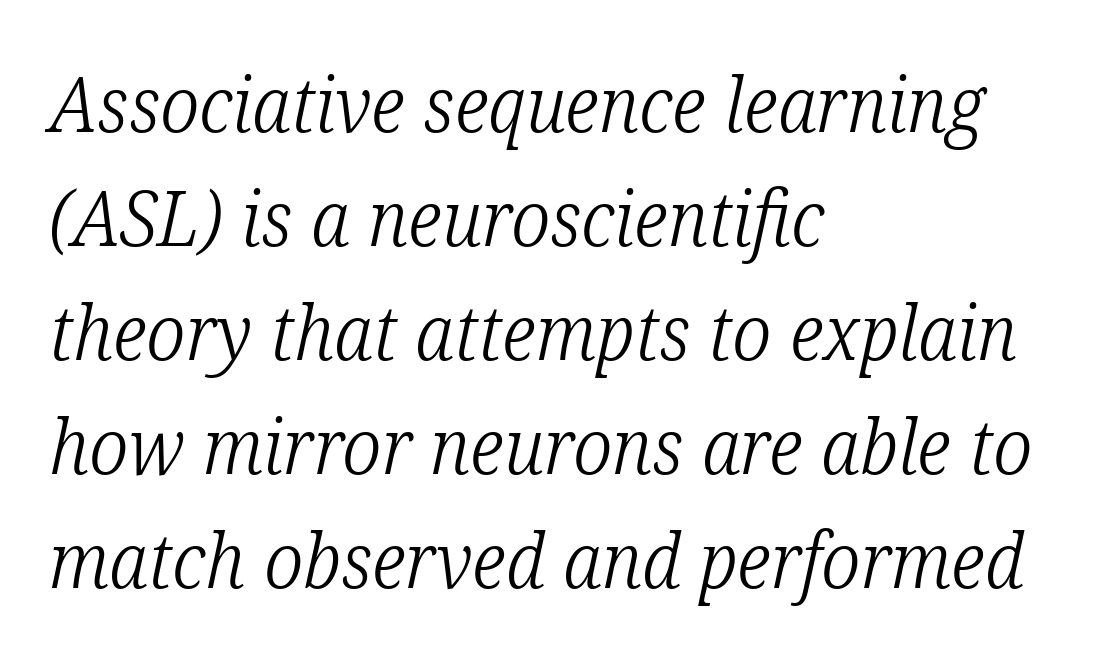
The passage is arranged the way most books set body copy — flush left. The typesetting does not lean heavy: it is not bold. These lines are composed in type with serifs. Slanted lettering throughout.
